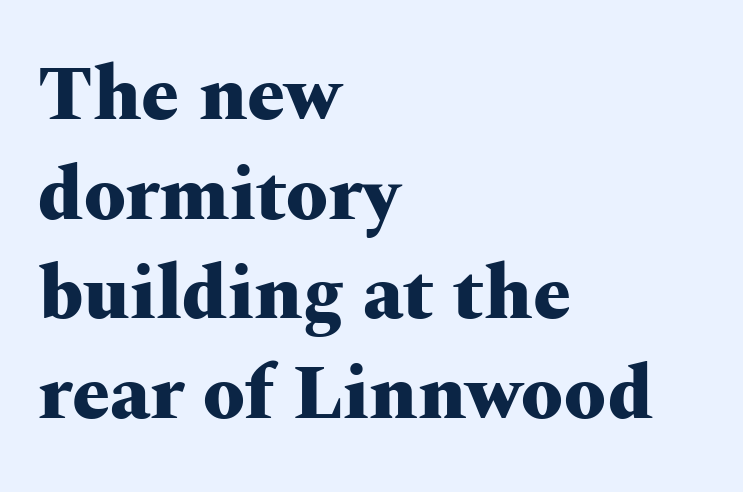
{"serif": "yes", "italic": "no", "bold": "yes", "weight": "heavy", "width": "wide", "stroke_contrast": "medium", "x_height": "medium", "monospaced": "no", "underline": "no", "align": "left", "line_spacing": "normal", "line_spacing_ratio": 1.31, "letter_spacing": "normal", "letter_spacing_em": 0.0, "glyph_px": 76}
